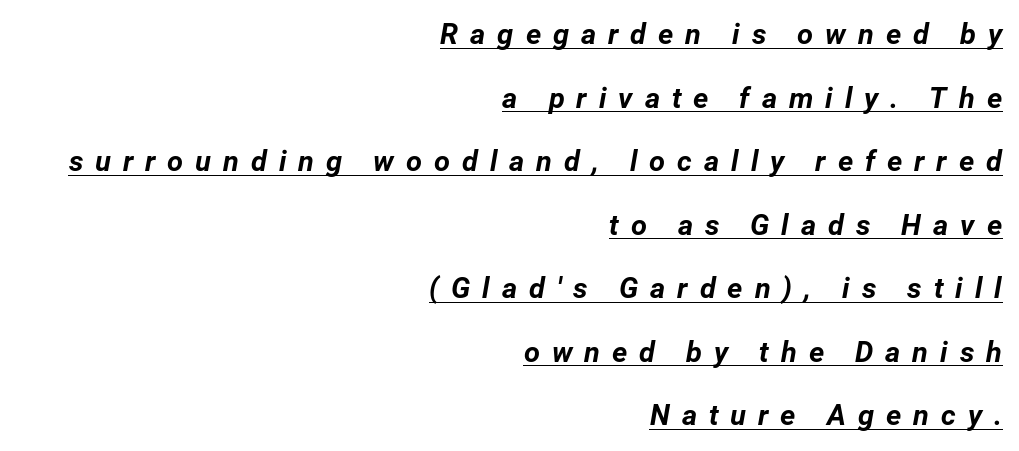
The image shows 29 px bold type, italic (leaning right); set right-aligned, loose line spacing (2.19x), unusually wide letter spacing (+0.41 em), underlined; low stroke contrast and a medium x-height.
